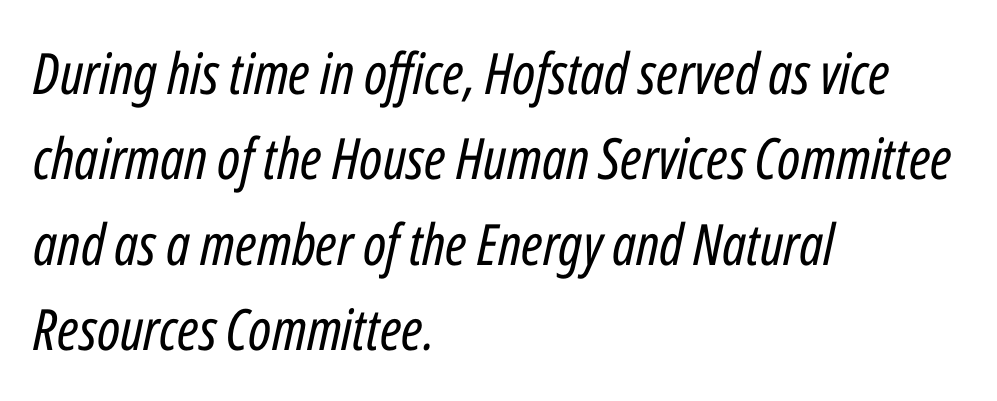
{"italic": "yes", "lean": "right", "slant_degrees": 12, "bold": "no", "weight": "regular", "width": "condensed", "stroke_contrast": "low", "x_height": "medium", "monospaced": "no", "underline": "no", "align": "left", "line_spacing": "normal", "line_spacing_ratio": 1.5, "letter_spacing": "normal", "letter_spacing_em": 0.0, "glyph_px": 57}
